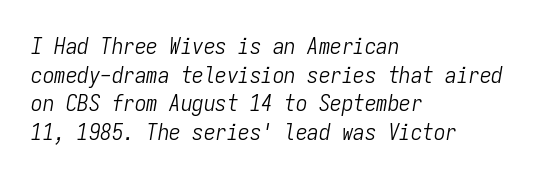
Leftover space on each line is placed entirely after the last word. The line texture is even and compact thanks to regular tracking. No heavy texture on the line: the type isn't bold. The text carries the slant typical of an italic or oblique font.
